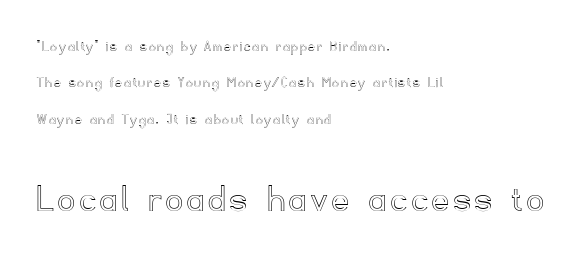
Q: Is the text italic (slanted)? A: No, it is upright.
Q: Is the text underlined? A: No.
Q: How is the paragraph aligned? A: Left-aligned.
Q: Is the spacing between lines tight, normal or loose? A: Loose.
Q: Which block of text is set in a larger size, the first (top) or the second (bottom)? A: The second (bottom) one.
Q: Width (condensed, normal, or wide)? A: Normal.
Q: x-height? A: Small.
Q: Monospaced? A: No.
